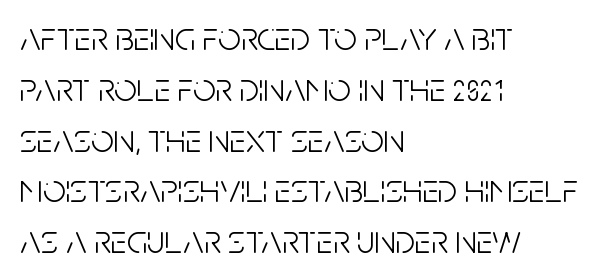
Look at the tracking — it's just the regular setting, nothing added. Short and long lines alike share a common starting point at left. The line-height multiplier appears to be the usual default. The rendering uses natural spacing where letterforms have individual widths. Each stroke keeps to a modest, everyday thickness or less. Check under the words: just untouched page.
